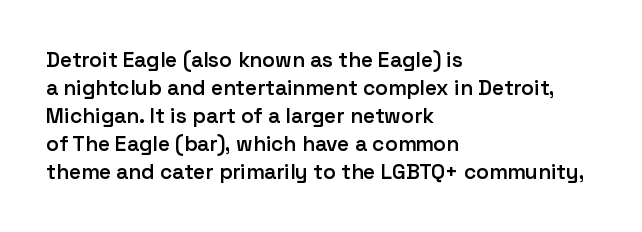
This is moderately heavy type, rendered in semibold. The baseline area is clear. The horizontal fit of the characters is conventional and even. Layout note: lines flush left.
